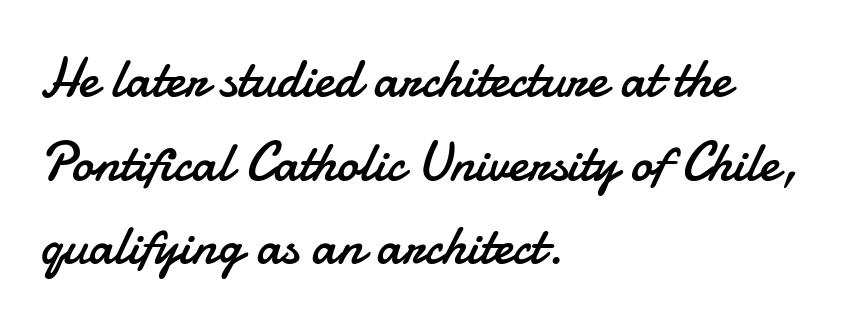
The image shows 55 px regular-weight sans-serif type; set left-aligned, normal line spacing (1.52x), normal letter spacing, not underlined; low stroke contrast and a small x-height.
